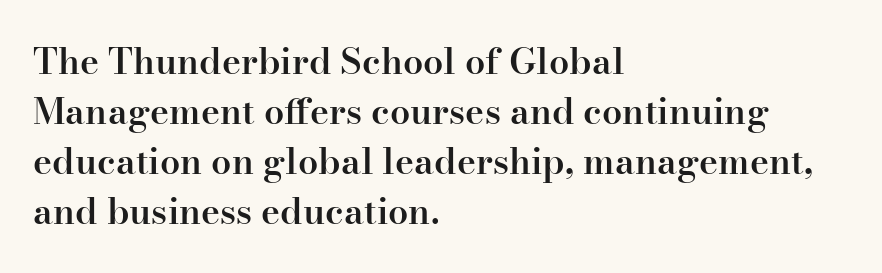
The typesetting leans somewhat heavy: a semibold. Is the block centered? No — it sits flush against the left margin. The lines sit at an ordinary, default distance from one another. Bare-footed words on every line. The text was rendered using a seriffed face with decorative stroke endings.
